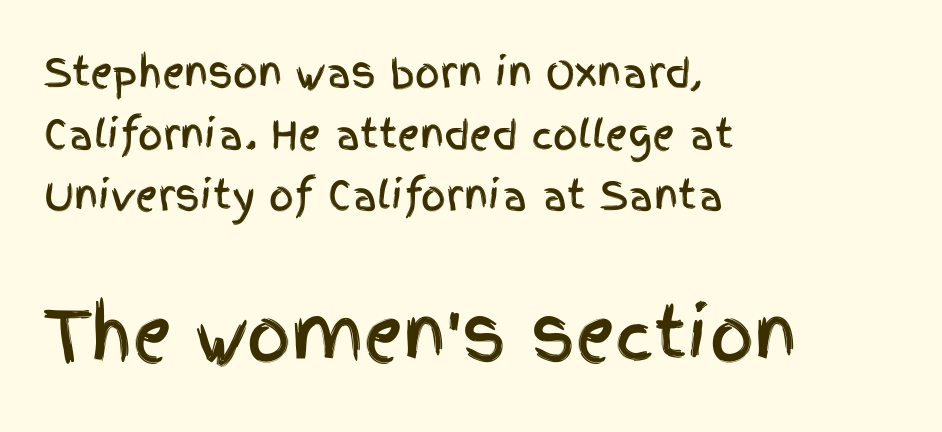
Is there any slant? The stems are plumb. The face used here is a sans, in the tradition of grotesques and geometrics. The rendering anchors every line to the left-hand side. Decoration check: the copy has no underline. Of the two passages, the one underneath uses the larger point size.
